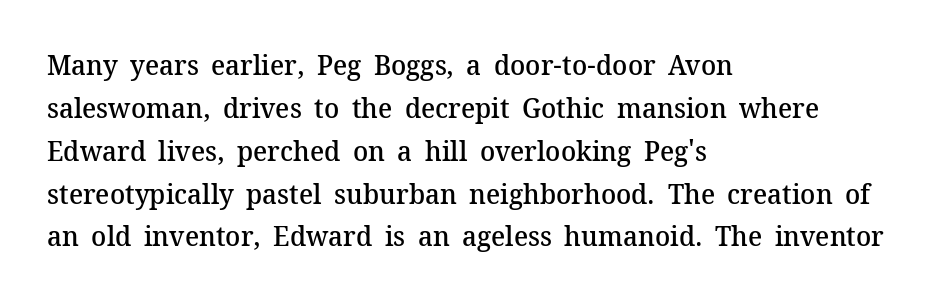
Q: Is the text bold? A: Semi-bold.
Q: Is the text italic (slanted)? A: No, it is upright.
Q: Is the typeface a serif or a sans-serif typeface? A: Serif.
Q: Is the text underlined? A: No.
Q: How is the paragraph aligned? A: Left-aligned.
Q: Is the spacing between letters normal or unusually wide? A: Normal.
Q: Is the spacing between lines tight, normal or loose? A: Normal.
Q: Width (condensed, normal, or wide)? A: Normal.
Q: Stroke contrast? A: Medium.
Q: x-height? A: Medium.
Q: Monospaced? A: No.
